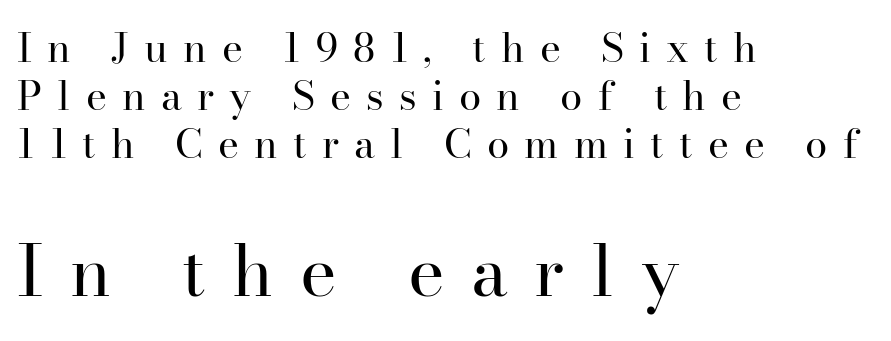
{"serif": "yes", "italic": "no", "bold": "no", "weight": "regular", "width": "normal", "stroke_contrast": "high", "x_height": "small", "monospaced": "no", "underline": "no", "align": "left", "line_spacing_ratio": 1.2, "letter_spacing": "wide", "letter_spacing_em": 0.38, "larger_block": "second", "size_ratio": 1.75, "glyph_px": 70}
